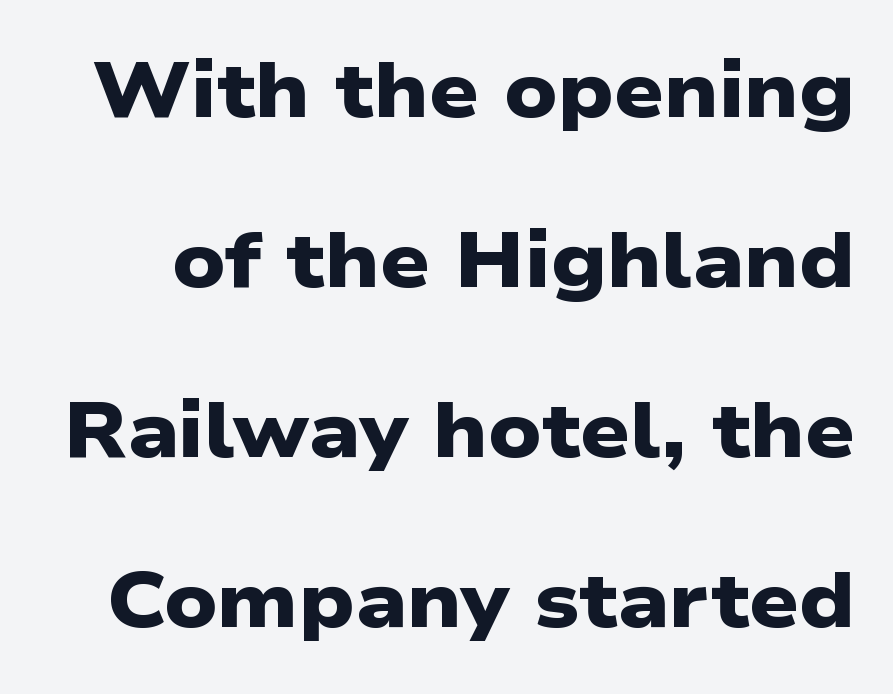
Q: Is the text bold? A: Yes.
Q: Is the typeface a serif or a sans-serif typeface? A: Sans-serif.
Q: Is the text underlined? A: No.
Q: Is the spacing between letters normal or unusually wide? A: Normal.
Q: Is the spacing between lines tight, normal or loose? A: Loose.
Q: Width (condensed, normal, or wide)? A: Wide.
Q: Stroke contrast? A: Low.
Q: x-height? A: Medium.
Q: Monospaced? A: No.
